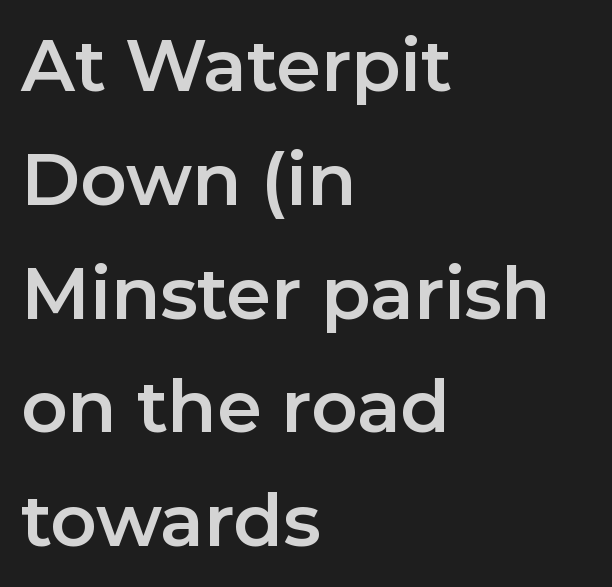
Q: Is the text italic (slanted)? A: No, it is upright.
Q: Is the typeface a serif or a sans-serif typeface? A: Sans-serif.
Q: Is the text underlined? A: No.
Q: How is the paragraph aligned? A: Left-aligned.
Q: Is the spacing between letters normal or unusually wide? A: Normal.
Q: Is the spacing between lines tight, normal or loose? A: Normal.
Q: Width (condensed, normal, or wide)? A: Normal.
Q: Stroke contrast? A: Low.
Q: x-height? A: Medium.
Q: Monospaced? A: No.
